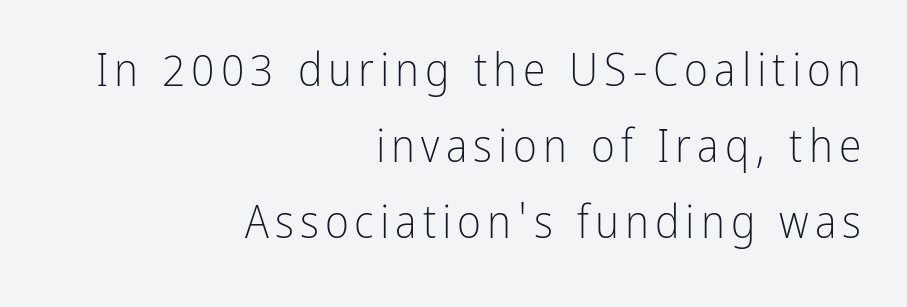
Casual observation: everything's shoved over to the right. The typeface chosen for these lines omits serifs. Nothing heavy about these letters — not bold at all. In terms of posture, this sample is upright. Compared with typical paragraphs, the rows here are spaced about the same.
